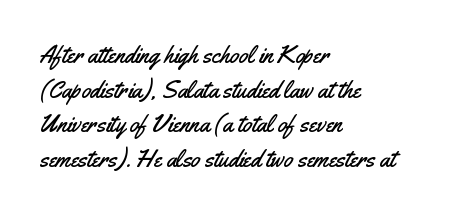
The image shows 24 px text type; set left-aligned, normal line spacing (1.44x), normal letter spacing, not underlined.
